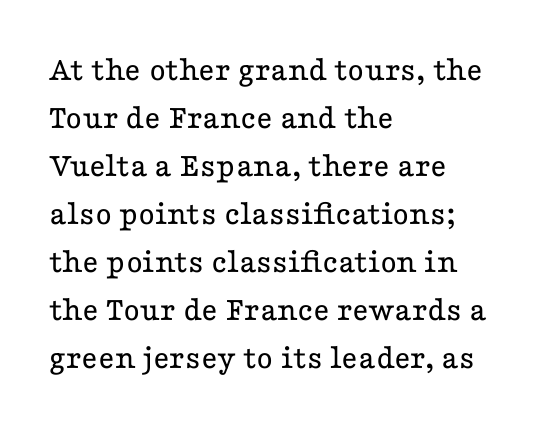
The face used here is proportionally spaced, like ordinary book or web type. Little horizontal feet cap the strokes, marking this as serif type. The letters stand straight up with perfectly vertical stems. The font is comparable to plain body text, perhaps lighter. In CSS terms this would be text-align: left.
